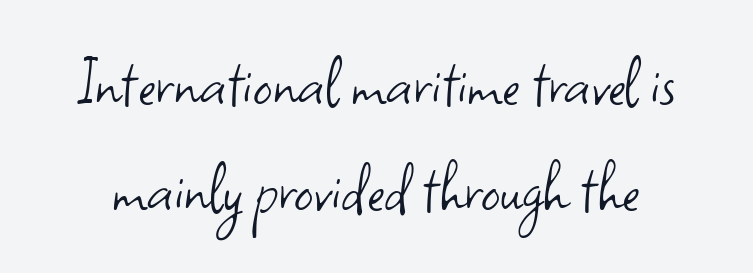
The image shows 75 px light sans-serif type; set normal line spacing (1.41x), normal letter spacing, not underlined; low stroke contrast and a small x-height.
